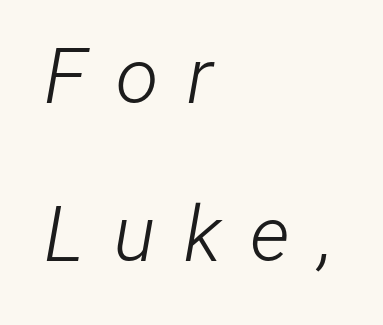
The image shows 78 px light, condensed type, italic (leaning right); set left-aligned, loose line spacing (2.02x), unusually wide letter spacing (+0.37 em), not underlined; low stroke contrast and a medium x-height.
